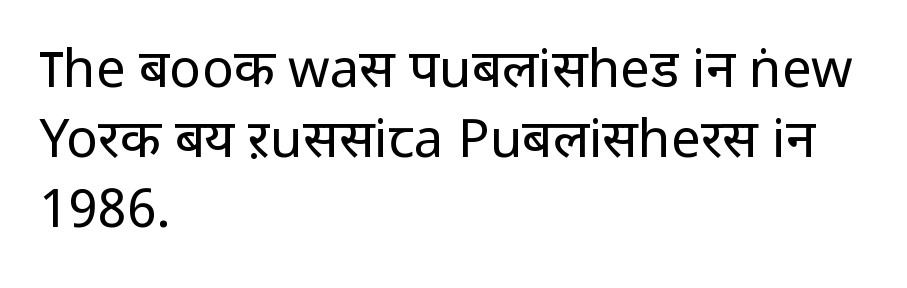
Q: Is the text bold? A: No.
Q: Is the text italic (slanted)? A: No, it is upright.
Q: Is the typeface a serif or a sans-serif typeface? A: Sans-serif.
Q: Is the text underlined? A: No.
Q: How is the paragraph aligned? A: Left-aligned.
Q: Is the spacing between letters normal or unusually wide? A: Normal.
Q: Is the spacing between lines tight, normal or loose? A: Normal.
Q: Width (condensed, normal, or wide)? A: Normal.
Q: Stroke contrast? A: Low.
Q: x-height? A: Medium.
Q: Monospaced? A: No.
